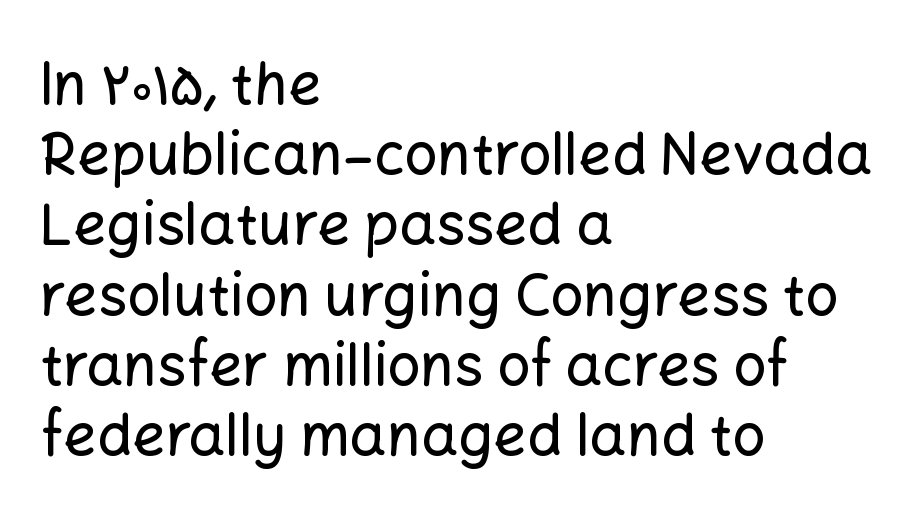
The image shows 58 px sans-serif type, upright; set left-aligned, line spacing 1.21x, normal letter spacing, not underlined; low stroke contrast and a medium x-height.
